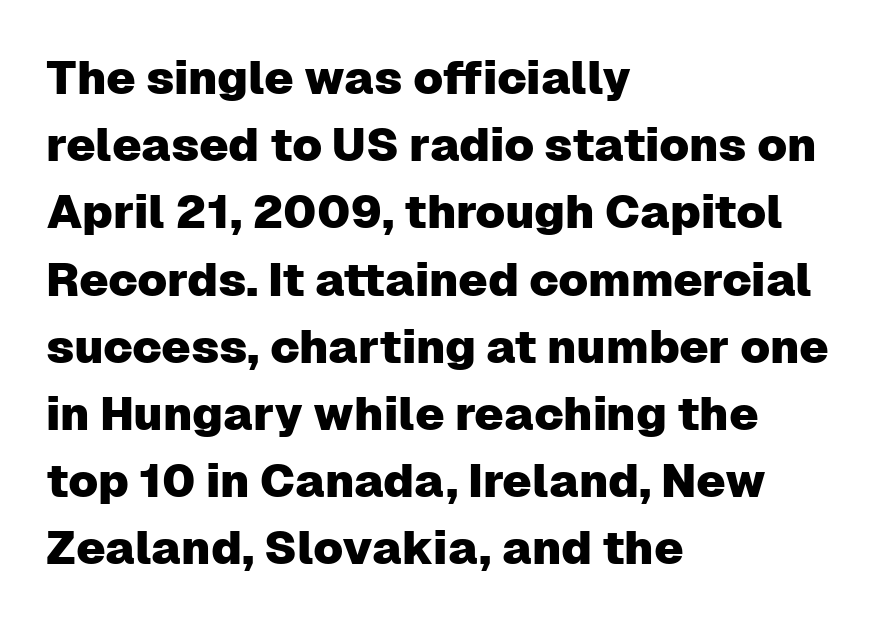
Q: Is the text italic (slanted)? A: No, it is upright.
Q: Is the typeface a serif or a sans-serif typeface? A: Sans-serif.
Q: Is the text underlined? A: No.
Q: How is the paragraph aligned? A: Left-aligned.
Q: Is the spacing between letters normal or unusually wide? A: Normal.
Q: Is the spacing between lines tight, normal or loose? A: Normal.
Q: Width (condensed, normal, or wide)? A: Normal.
Q: Stroke contrast? A: Low.
Q: x-height? A: Medium.
Q: Monospaced? A: No.
